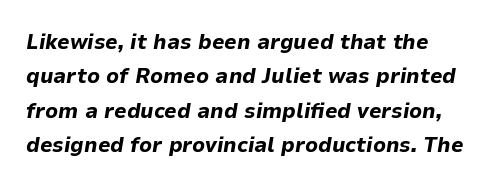
{"italic": "yes", "lean": "right", "slant_degrees": 9, "bold": "yes", "underline": "no", "align": "left", "line_spacing": "normal", "line_spacing_ratio": 1.56, "letter_spacing": "normal", "letter_spacing_em": 0.0, "glyph_px": 22}
